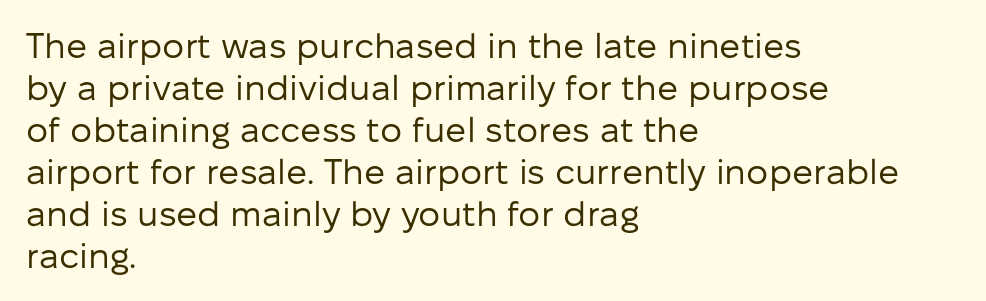
Q: Is the text bold? A: No.
Q: Is the text italic (slanted)? A: No, it is upright.
Q: Is the typeface a serif or a sans-serif typeface? A: Sans-serif.
Q: Is the text underlined? A: No.
Q: How is the paragraph aligned? A: Left-aligned.
Q: Is the spacing between letters normal or unusually wide? A: Normal.
Q: Width (condensed, normal, or wide)? A: Normal.
Q: Stroke contrast? A: Low.
Q: x-height? A: Medium.
Q: Monospaced? A: No.
